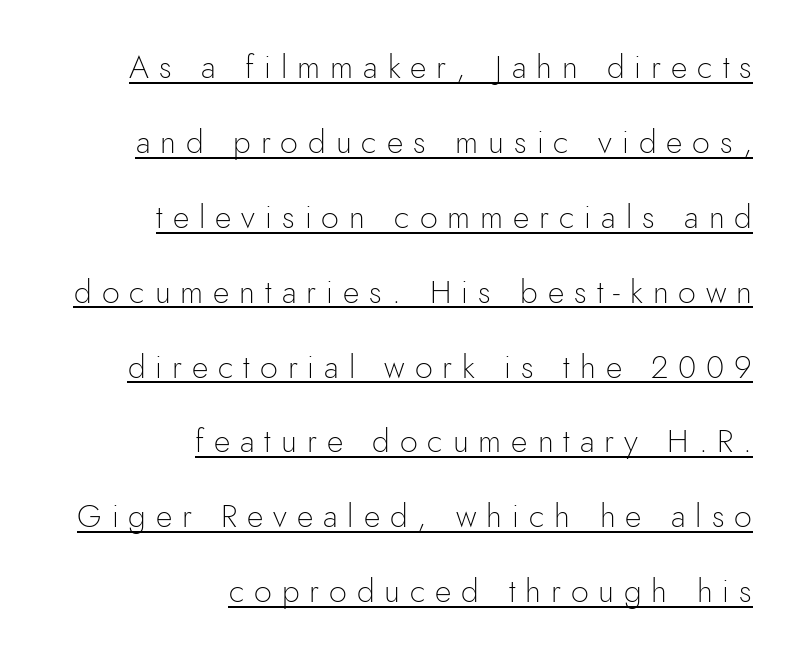
Q: Is the text bold? A: No.
Q: Is the text italic (slanted)? A: No, it is upright.
Q: Is the typeface a serif or a sans-serif typeface? A: Sans-serif.
Q: Is the text underlined? A: Yes.
Q: How is the paragraph aligned? A: Right-aligned.
Q: Is the spacing between letters normal or unusually wide? A: Unusually wide.
Q: Is the spacing between lines tight, normal or loose? A: Loose.
Q: Width (condensed, normal, or wide)? A: Normal.
Q: x-height? A: Small.
Q: Monospaced? A: No.
